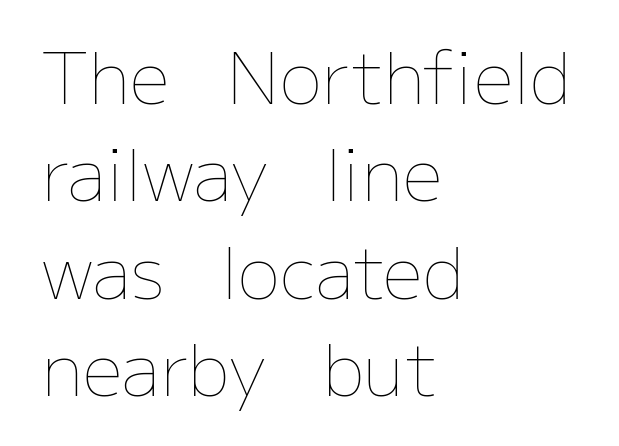
Q: Is the text bold? A: No.
Q: Is the text italic (slanted)? A: No, it is upright.
Q: Is the text underlined? A: No.
Q: How is the paragraph aligned? A: Left-aligned.
Q: Is the spacing between letters normal or unusually wide? A: Normal.
Q: Is the spacing between lines tight, normal or loose? A: Normal.
Q: Width (condensed, normal, or wide)? A: Normal.
Q: Stroke contrast? A: Low.
Q: x-height? A: Medium.
Q: Monospaced? A: No.
